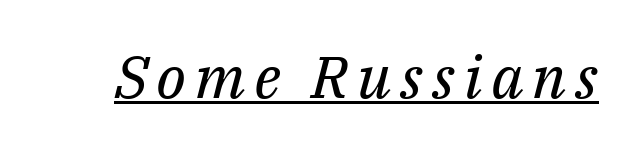
Q: Is the text bold? A: No.
Q: Is the text italic (slanted)? A: Yes, it leans right by about 14 degrees.
Q: Is the typeface a serif or a sans-serif typeface? A: Serif.
Q: Is the text underlined? A: Yes.
Q: Width (condensed, normal, or wide)? A: Normal.
Q: Stroke contrast? A: Medium.
Q: x-height? A: Medium.
Q: Monospaced? A: No.
